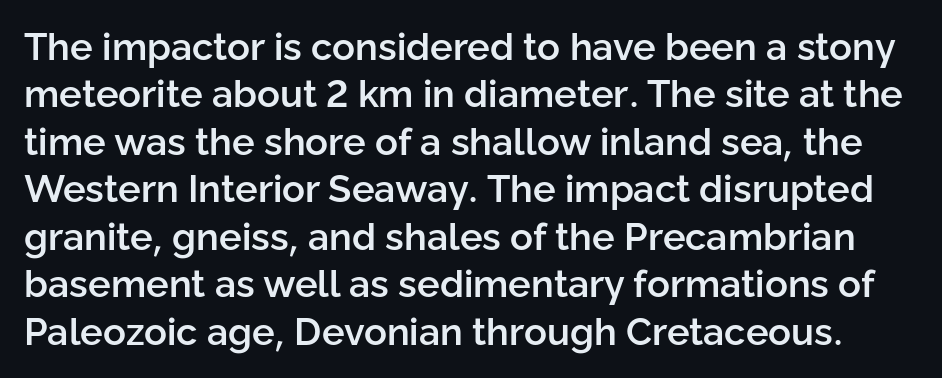
{"serif": "no", "italic": "no", "bold": "semi", "weight": "semibold", "width": "normal", "stroke_contrast": "low", "x_height": "medium", "monospaced": "no", "underline": "no", "line_spacing": "normal", "line_spacing_ratio": 1.25, "letter_spacing": "normal", "letter_spacing_em": 0.0, "glyph_px": 38}
